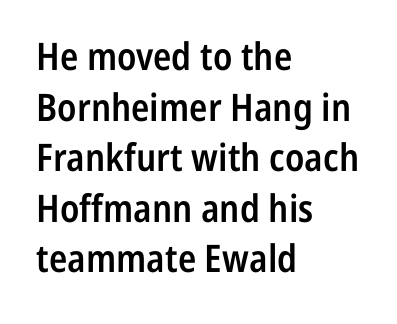
The image shows 38 px semibold, condensed sans-serif type, upright; set left-aligned, normal line spacing (1.33x), normal letter spacing, not underlined; low stroke contrast and a medium x-height.
